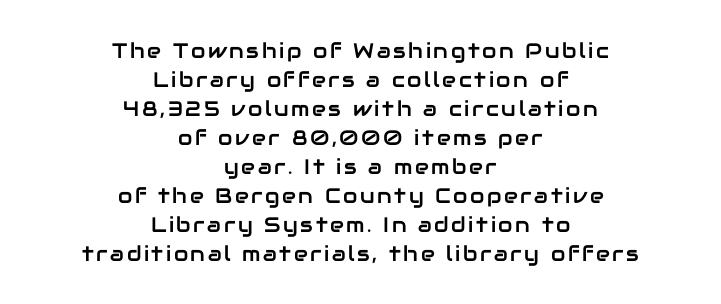
{"italic": "no", "underline": "no", "align": "center", "line_spacing": "normal", "line_spacing_ratio": 1.38, "glyph_px": 21}
